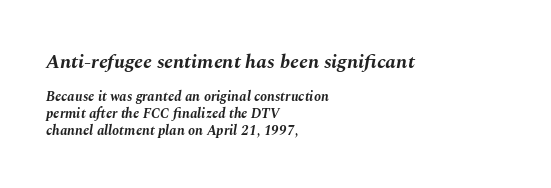
The image shows 20 px bold type, italic (leaning right); set left-aligned, line spacing 1.2x, normal letter spacing, not underlined; the first (top) block is 1.43x larger.
